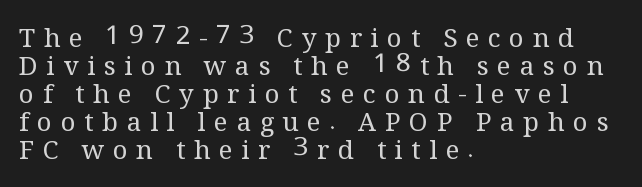
Q: Is the text bold? A: No.
Q: Is the text italic (slanted)? A: No, it is upright.
Q: Is the text underlined? A: No.
Q: How is the paragraph aligned? A: Left-aligned.
Q: Is the spacing between letters normal or unusually wide? A: Unusually wide.
Q: Is the spacing between lines tight, normal or loose? A: Tight.
